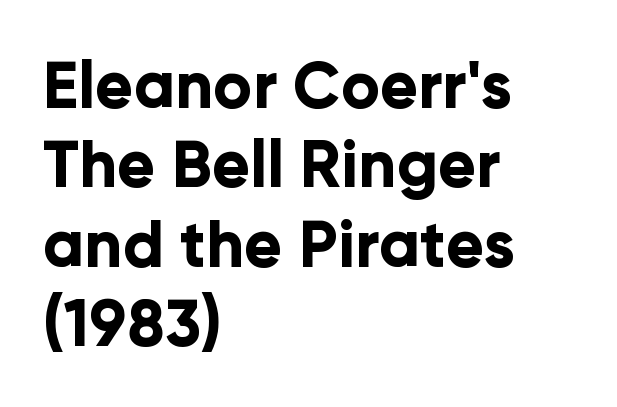
On the weight axis this lands at bold, roughly 700. The compositor pushed each line to the left boundary. The area under the type is left untouched. There is no visible air inserted between adjacent glyphs.
